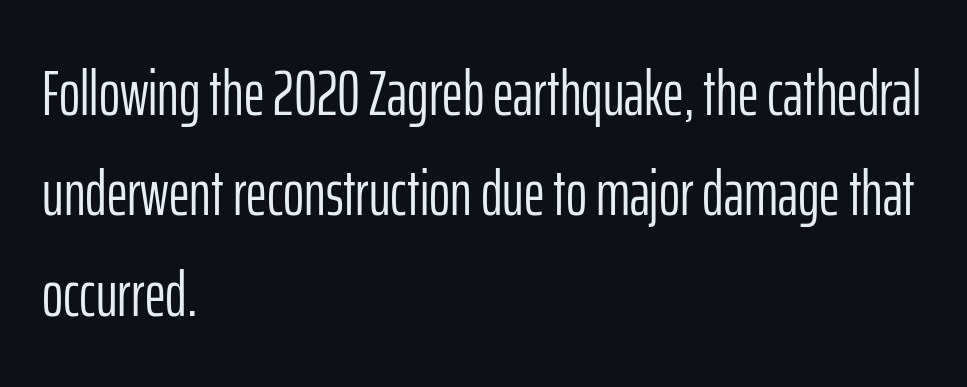
The image shows 64 px light, condensed sans-serif type, upright; set left-aligned, normal line spacing (1.57x), normal letter spacing, not underlined; low stroke contrast and a medium x-height.
